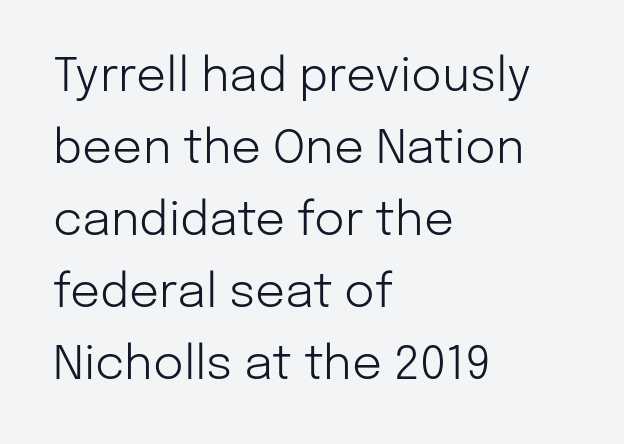
Q: Is the text bold? A: No.
Q: Is the text italic (slanted)? A: No, it is upright.
Q: Is the typeface a serif or a sans-serif typeface? A: Sans-serif.
Q: Is the text underlined? A: No.
Q: How is the paragraph aligned? A: Left-aligned.
Q: Is the spacing between letters normal or unusually wide? A: Normal.
Q: Is the spacing between lines tight, normal or loose? A: Normal.
Q: Width (condensed, normal, or wide)? A: Normal.
Q: Stroke contrast? A: Low.
Q: x-height? A: Medium.
Q: Monospaced? A: No.
